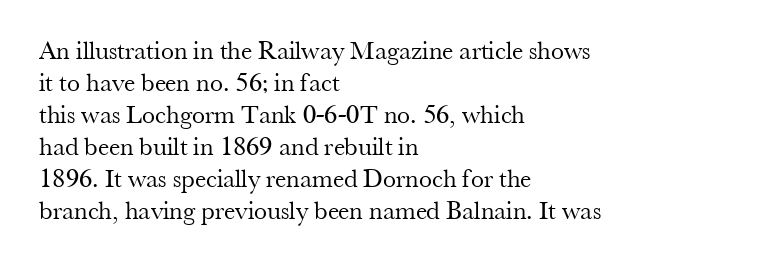
The passage shown is not underscored anywhere. Words appear dense and cohesive because spacing is normal. Alignment: flush left. Unlike italic type, these characters show no tilt at all.
